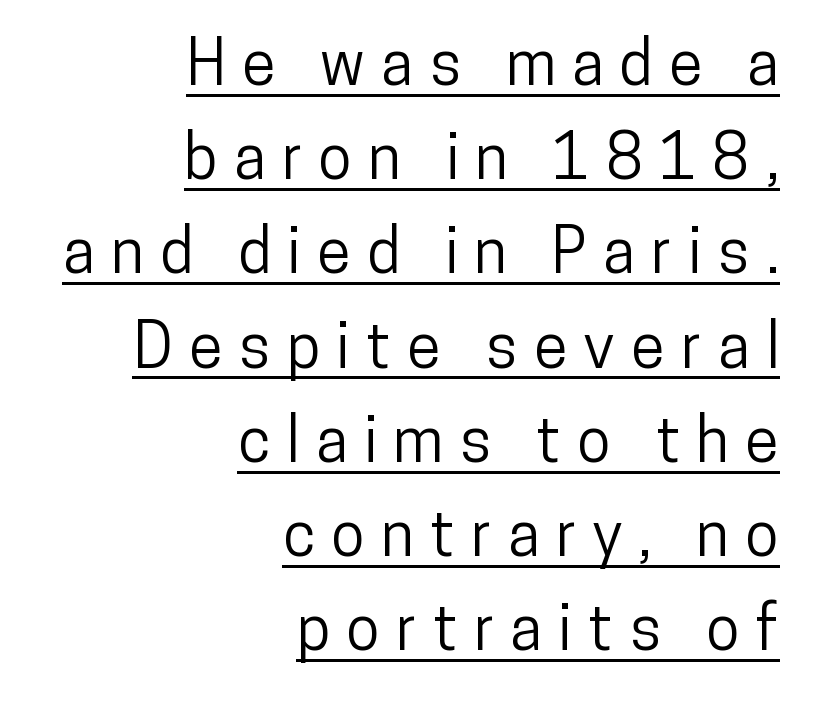
The image shows 62 px condensed sans-serif type, upright; set right-aligned, normal line spacing (1.52x), unusually wide letter spacing (+0.26 em), underlined; low stroke contrast and a medium x-height.
